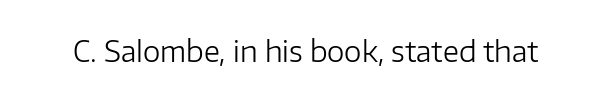
The specimen omits any rule beneath the text block's lines. Short note: letters normally spaced. Vertical strokes here are truly vertical. Note the varied advance widths — an 'i' is clearly narrower than an 'm'. The face used here is a sans, in the tradition of grotesques and geometrics.
